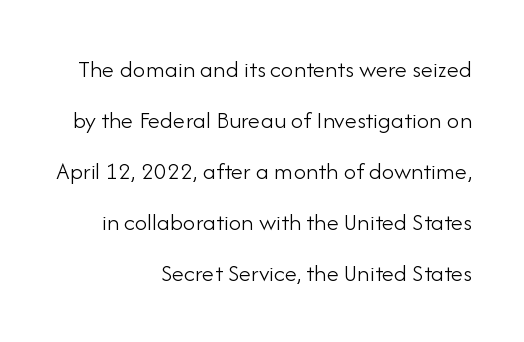
The image shows 25 px text type, upright; set right-aligned, loose line spacing (2.04x), normal letter spacing, not underlined.
